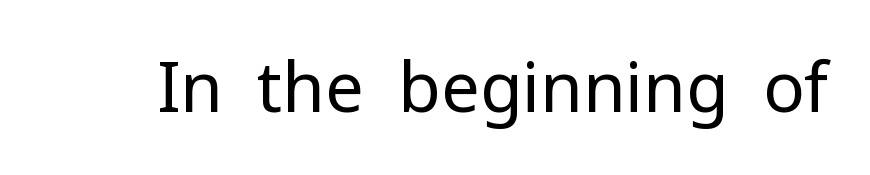
{"serif": "no", "italic": "no", "bold": "no", "weight": "regular", "width": "normal", "stroke_contrast": "low", "x_height": "medium", "monospaced": "no", "underline": "no", "letter_spacing": "normal", "letter_spacing_em": 0.0, "glyph_px": 69}
